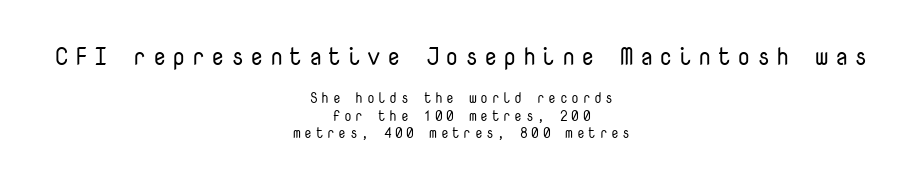
Q: Is the text bold? A: No.
Q: Is the text italic (slanted)? A: No, it is upright.
Q: Is the text underlined? A: No.
Q: How is the paragraph aligned? A: Centered.
Q: Is the spacing between letters normal or unusually wide? A: Unusually wide.
Q: Which block of text is set in a larger size, the first (top) or the second (bottom)? A: The first (top) one.
